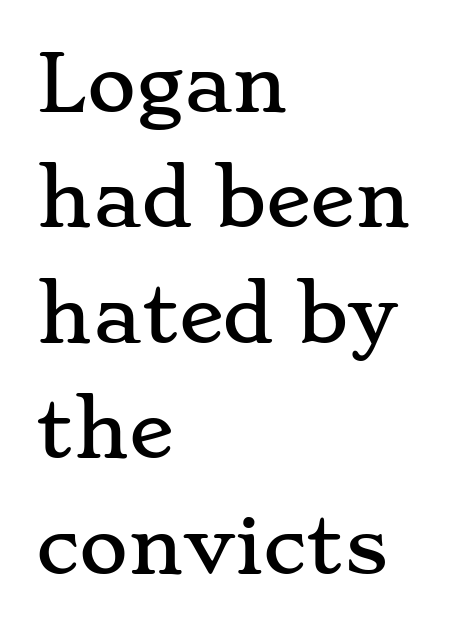
Does the copy run flush right? No — it runs flush left. The letters advance in unequal steps, a hallmark of proportional type. These lines were composed using upright roman letters. Examine the stroke ends and you'll spot serifs. Underline: absent. Tracking value appears to be zero — textbook default spacing.
